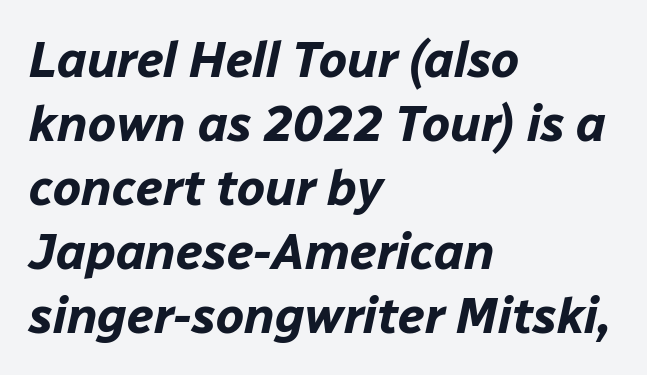
The image shows 50 px bold type, italic (leaning right); set left-aligned, normal line spacing (1.28x), normal letter spacing, not underlined; low stroke contrast and a medium x-height.
